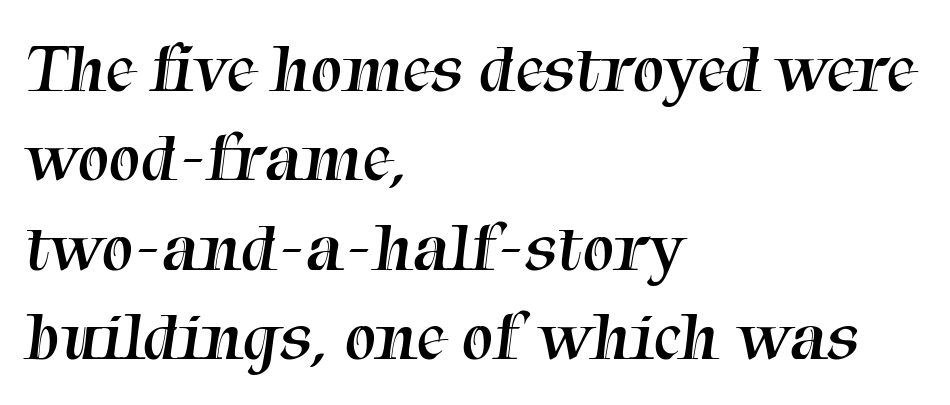
The image shows 71 px regular-weight serif type; set left-aligned, normal line spacing (1.26x), normal letter spacing, not underlined; medium stroke contrast and a medium x-height.
